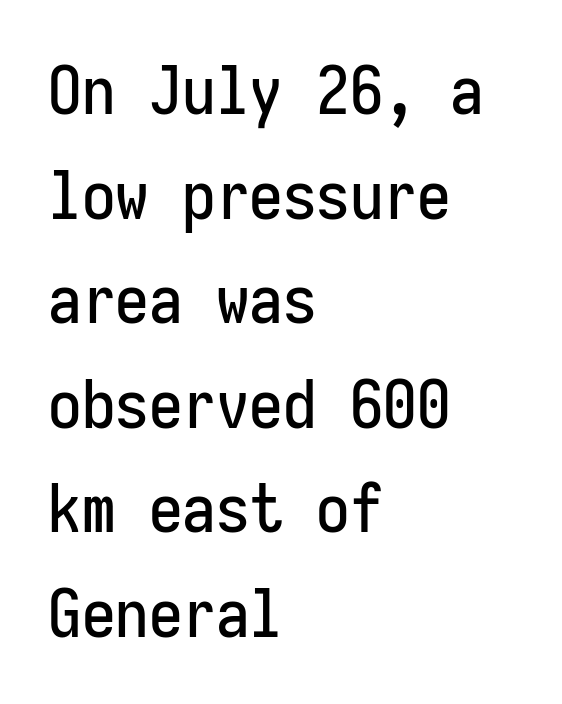
Q: Is the text italic (slanted)? A: No, it is upright.
Q: Is the typeface a serif or a sans-serif typeface? A: Sans-serif.
Q: Is the text underlined? A: No.
Q: How is the paragraph aligned? A: Left-aligned.
Q: Is the spacing between letters normal or unusually wide? A: Normal.
Q: Is the spacing between lines tight, normal or loose? A: Normal.
Q: Width (condensed, normal, or wide)? A: Condensed.
Q: Stroke contrast? A: Low.
Q: x-height? A: Medium.
Q: Monospaced? A: Yes.
